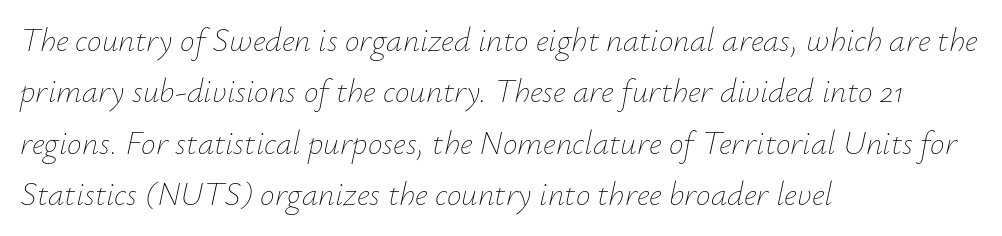
The image shows 33 px thin type, italic (leaning right); set left-aligned, normal line spacing (1.56x), normal letter spacing, not underlined; low stroke contrast and a small x-height.
